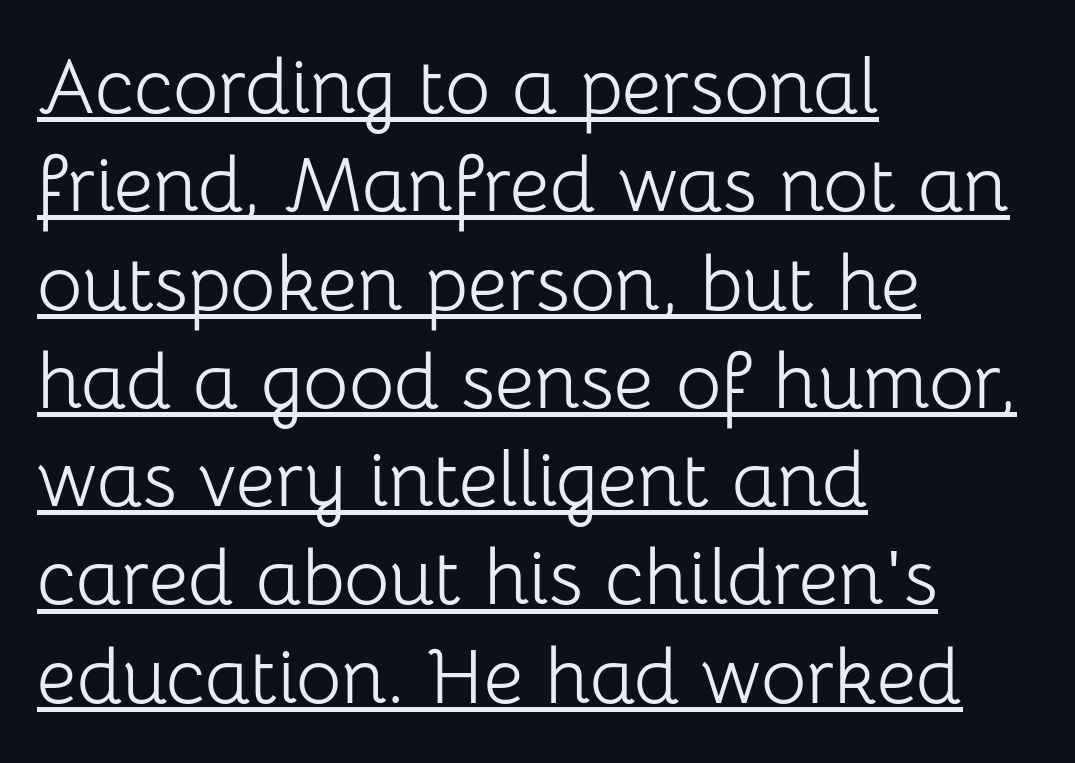
Q: Is the text bold? A: No.
Q: Is the text italic (slanted)? A: No, it is upright.
Q: Is the typeface a serif or a sans-serif typeface? A: Sans-serif.
Q: Is the text underlined? A: Yes.
Q: How is the paragraph aligned? A: Left-aligned.
Q: Is the spacing between letters normal or unusually wide? A: Normal.
Q: Is the spacing between lines tight, normal or loose? A: Normal.
Q: Width (condensed, normal, or wide)? A: Normal.
Q: Stroke contrast? A: Low.
Q: x-height? A: Medium.
Q: Monospaced? A: No.
